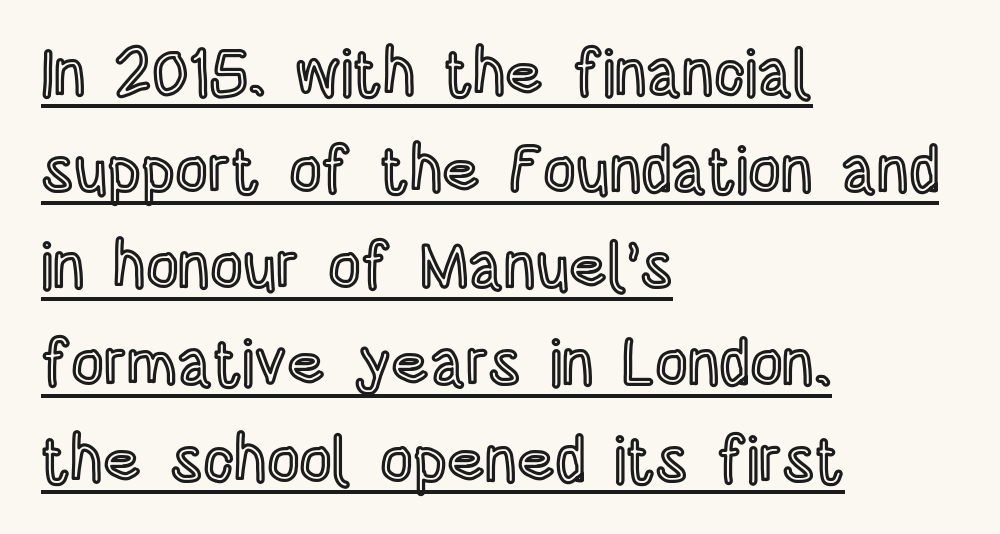
The image shows 64 px condensed type, upright; set left-aligned, normal line spacing (1.51x), normal letter spacing, underlined; a large x-height.
